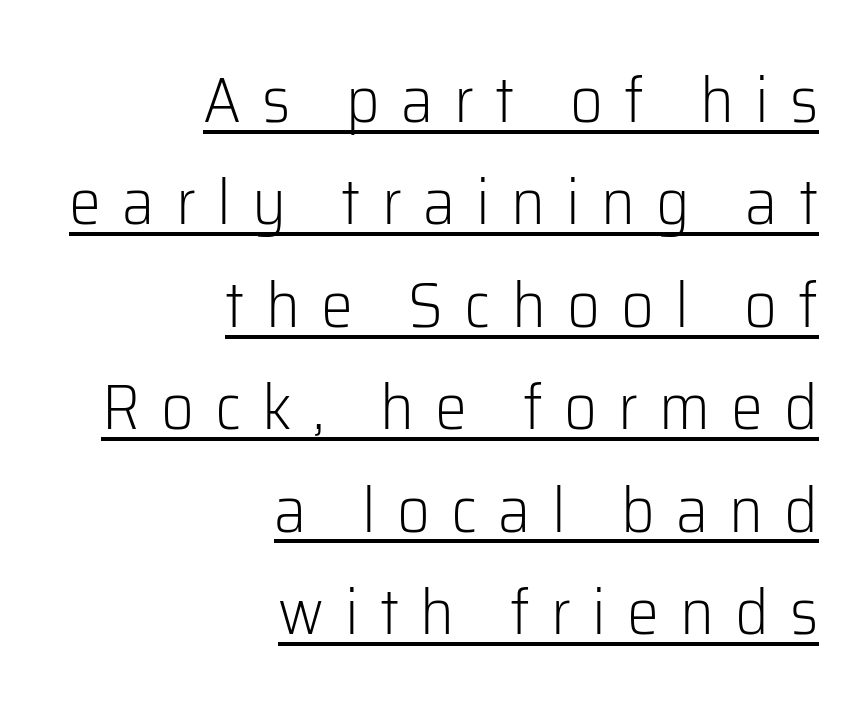
The image shows 64 px light sans-serif type, upright; set right-aligned, normal line spacing (1.6x), unusually wide letter spacing (+0.33 em), underlined; low stroke contrast and a medium x-height.
